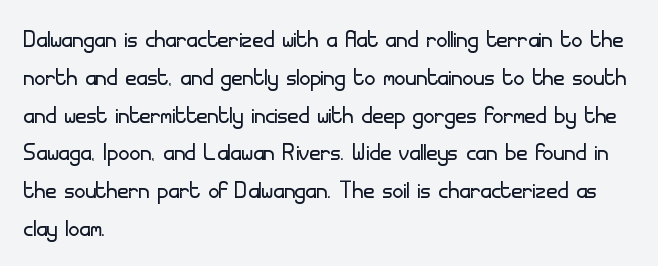
Which margin do the lines hug? The left one — the right edge is uneven. This block has exactly the height ordinary leading produces. The letters look calm and open, with moderate or lighter stems. The area under the type is left untouched. This is the regular roman posture of the typeface.
